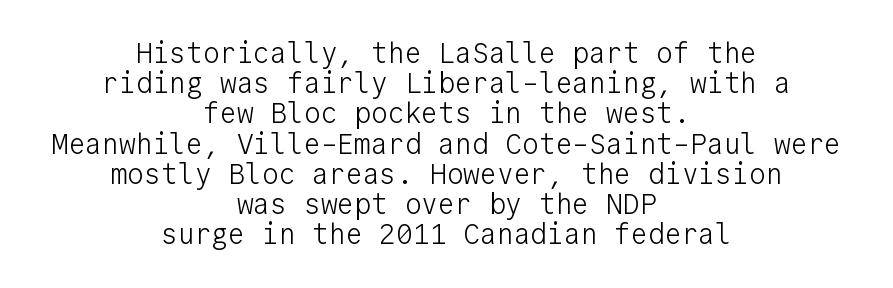
{"serif": "no", "italic": "no", "bold": "no", "weight": "light", "width": "normal", "stroke_contrast": "low", "x_height": "medium", "monospaced": "yes", "underline": "no", "align": "center", "line_spacing": "tight", "line_spacing_ratio": 1.08, "letter_spacing": "normal", "letter_spacing_em": 0.0, "glyph_px": 28}
